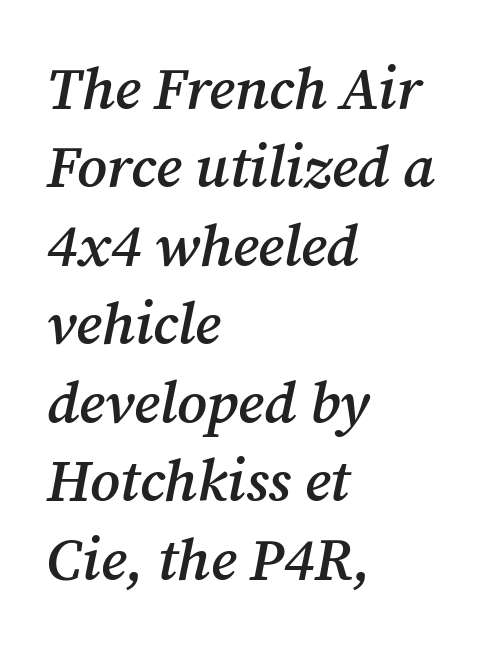
{"serif": "yes", "italic": "yes", "lean": "right", "slant_degrees": 12, "bold": "semi", "weight": "semibold", "width": "normal", "stroke_contrast": "medium", "x_height": "medium", "monospaced": "no", "underline": "no", "align": "left", "line_spacing": "normal", "line_spacing_ratio": 1.33, "letter_spacing": "normal", "letter_spacing_em": 0.0, "glyph_px": 59}
